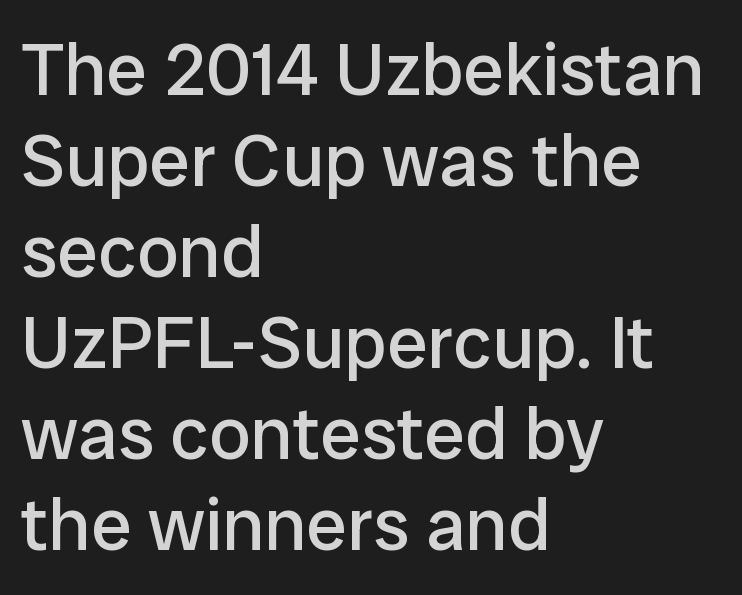
{"serif": "no", "italic": "no", "bold": "no", "weight": "regular", "width": "normal", "stroke_contrast": "low", "x_height": "medium", "monospaced": "no", "underline": "no", "align": "left", "line_spacing_ratio": 1.23, "letter_spacing": "normal", "letter_spacing_em": 0.0, "glyph_px": 74}
